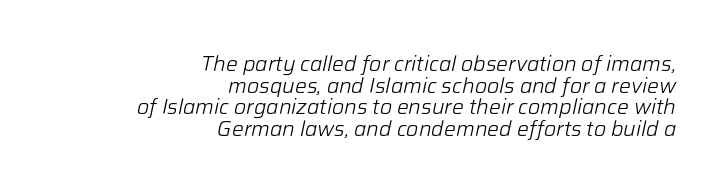
The image shows 21 px text type, italic (leaning right); set right-aligned, tight line spacing (1.03x), normal letter spacing, not underlined.
